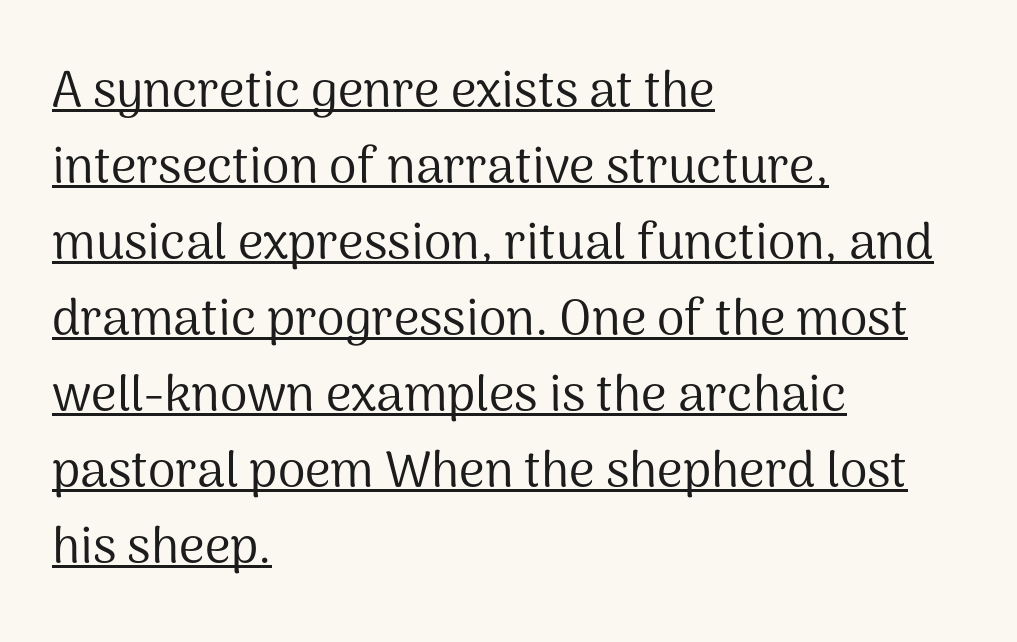
The image shows 50 px regular-weight sans-serif type, upright; set left-aligned, normal line spacing (1.52x), normal letter spacing, underlined; medium stroke contrast and a medium x-height.
